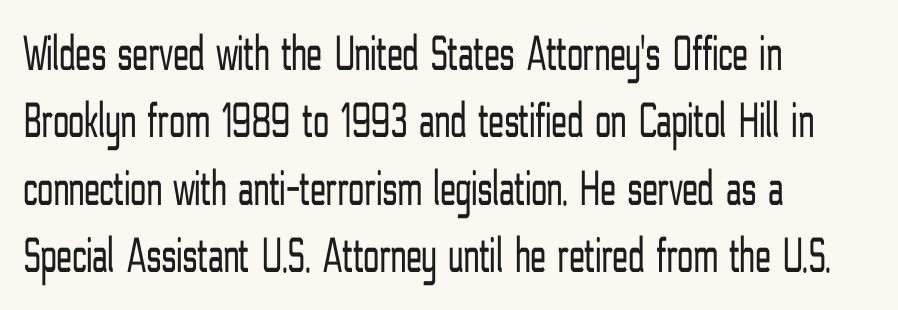
The image shows 51 px light, condensed sans-serif type, upright; set left-aligned, normal line spacing (1.32x), normal letter spacing, not underlined; low stroke contrast and a medium x-height.
